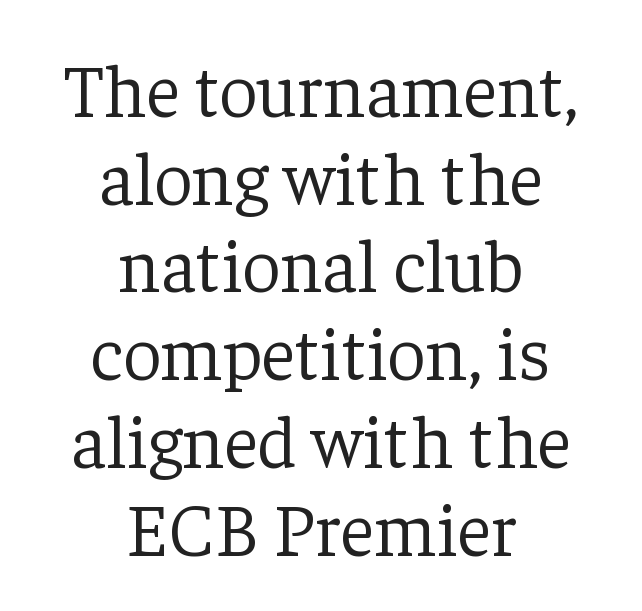
{"serif": "yes", "italic": "no", "bold": "no", "weight": "light", "width": "normal", "stroke_contrast": "low", "x_height": "medium", "monospaced": "no", "underline": "no", "align": "center", "line_spacing_ratio": 1.17, "letter_spacing": "normal", "letter_spacing_em": 0.0, "glyph_px": 75}
